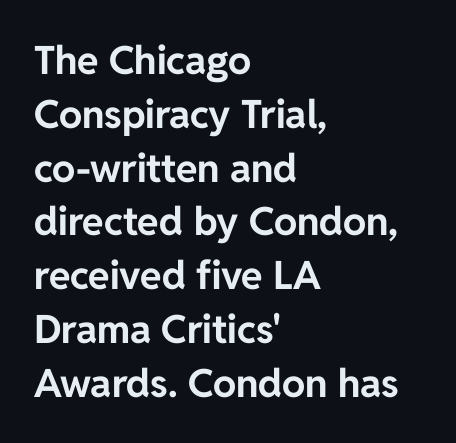
The passage shown is typed in a proportional face where columns would drift. Strong, thick strokes mark this as bold type. Which margin do the lines hug? The left one — the right edge is uneven. Each word holds together tightly as a unit, with standard inter-letter gaps.
